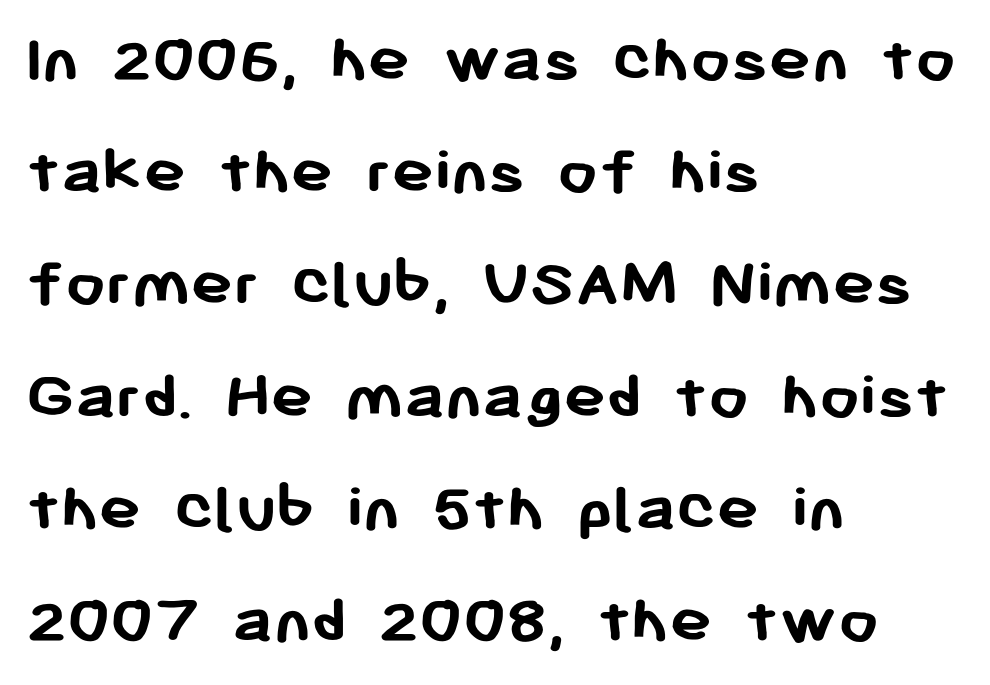
Look at the stroke-to-counter ratio: heavy, a bold. Between one letter and the next there's only the usual sliver of space. A bare baseline throughout the passage. The text was rendered using a sans face with plain stroke endings. Is this a fixed-width face? No — the glyphs have proportional, varying widths. Characters remain perfectly vertical along every line.
